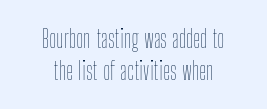
Q: Is the text bold? A: No.
Q: Is the text italic (slanted)? A: No, it is upright.
Q: Is the text underlined? A: No.
Q: How is the paragraph aligned? A: Centered.
Q: Is the spacing between letters normal or unusually wide? A: Normal.
Q: Is the spacing between lines tight, normal or loose? A: Normal.
